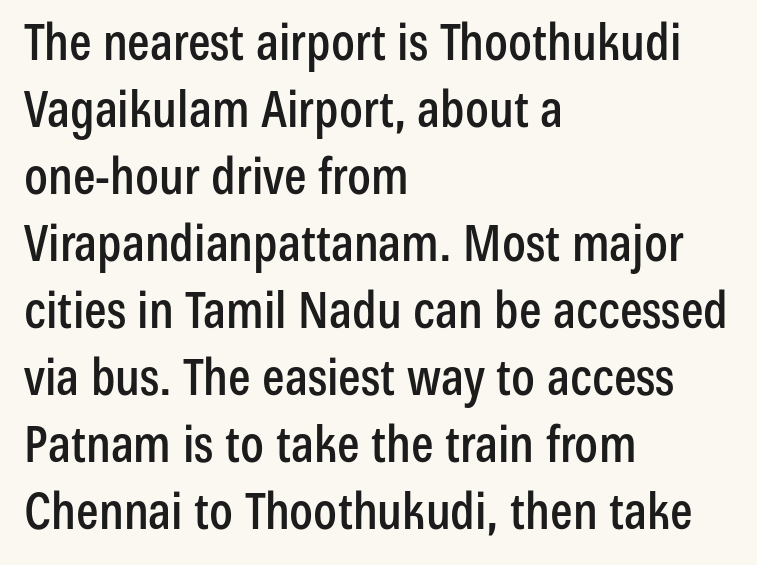
The image shows 50 px condensed sans-serif type, upright; set left-aligned, normal line spacing (1.34x), normal letter spacing, not underlined; low stroke contrast and a medium x-height.
